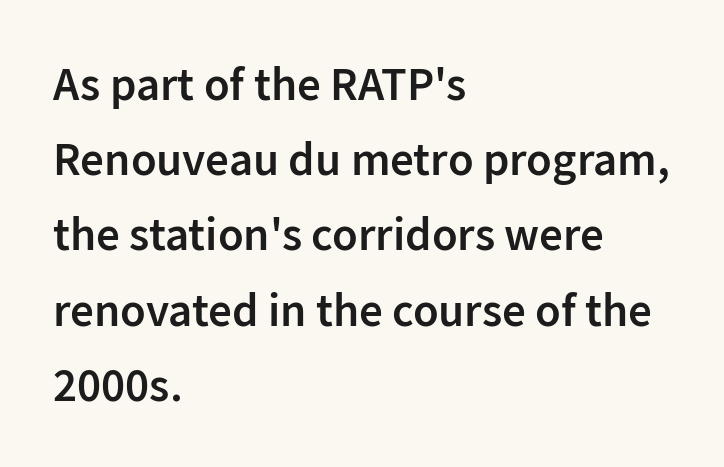
{"serif": "no", "italic": "no", "bold": "semi", "weight": "semibold", "width": "normal", "stroke_contrast": "low", "x_height": "medium", "monospaced": "no", "underline": "no", "align": "left", "line_spacing": "normal", "line_spacing_ratio": 1.6, "letter_spacing": "normal", "letter_spacing_em": 0.0, "glyph_px": 47}
